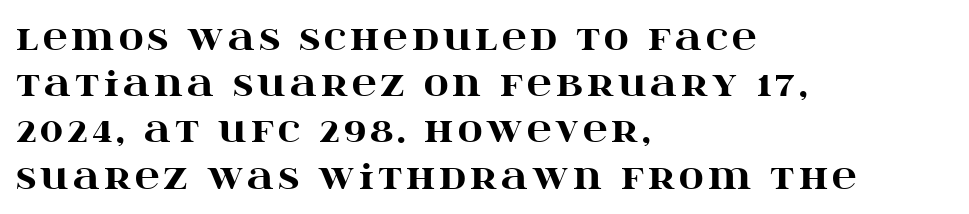
{"serif": "yes", "italic": "no", "bold": "yes", "weight": "heavy", "width": "wide", "stroke_contrast": "high", "x_height": "large", "monospaced": "no", "underline": "no", "align": "left", "line_spacing": "normal", "line_spacing_ratio": 1.36, "glyph_px": 34}
